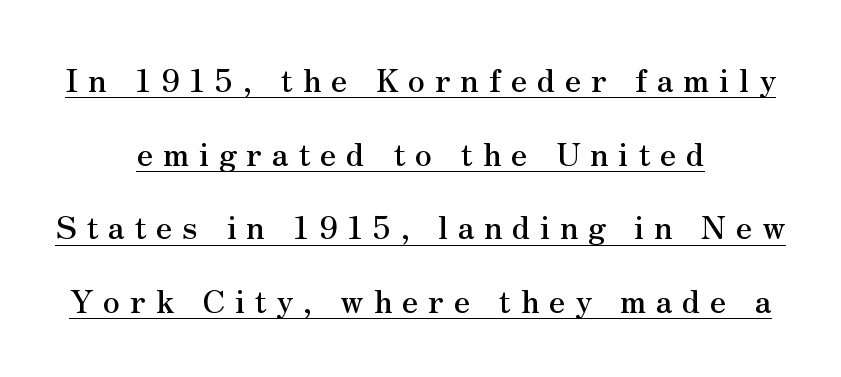
{"serif": "yes", "italic": "no", "width": "normal", "stroke_contrast": "medium", "x_height": "small", "monospaced": "no", "underline": "yes", "align": "center", "line_spacing": "loose", "line_spacing_ratio": 2.3, "letter_spacing": "wide", "letter_spacing_em": 0.3, "glyph_px": 32}
